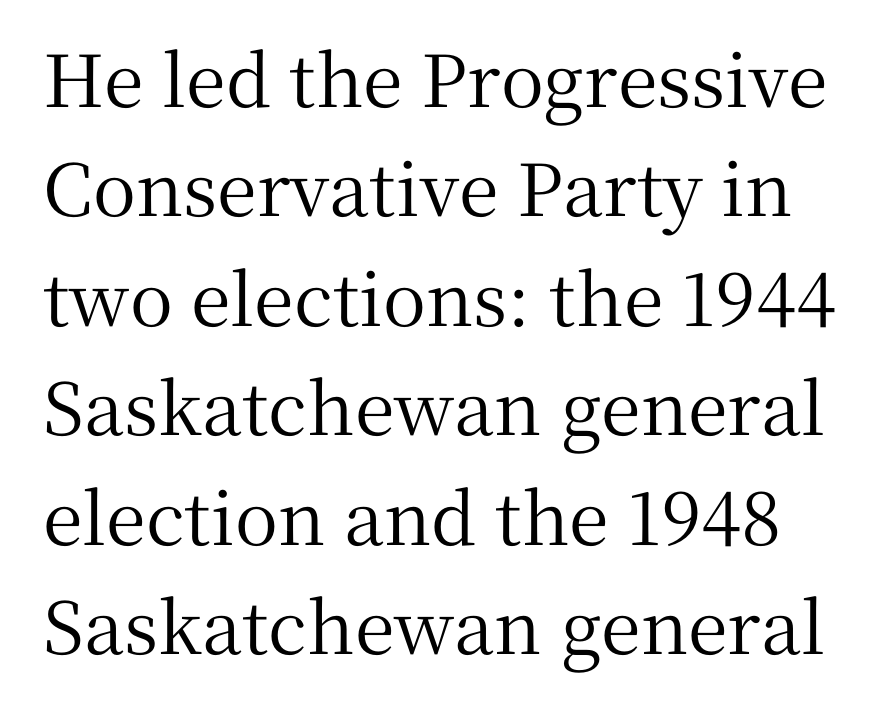
The image shows 72 px serif type, upright; set normal line spacing (1.52x), normal letter spacing, not underlined; medium stroke contrast and a medium x-height.
